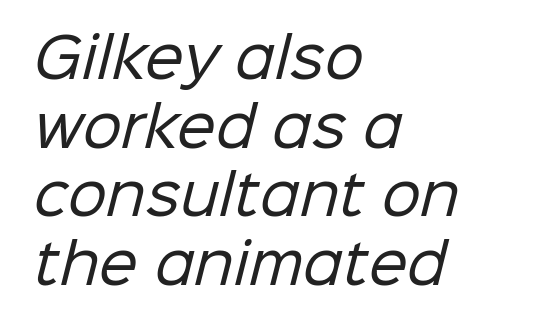
Underline: absent. Stroke mass is kept to a normal reading level or below. This sample has the flowing, uneven cadence of proportional lettering. Notice how the passage keeps a crisp vertical edge on the left only. Does the type have serifs? No, each stem ends abruptly. You could call the tracking neutral — neither tight nor loose.
